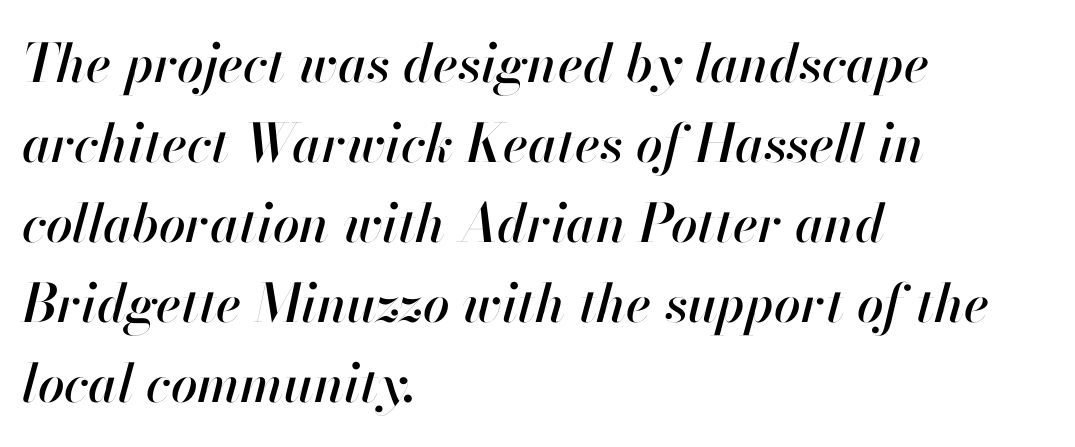
Q: Is the text italic (slanted)? A: Yes, it leans right by about 13 degrees.
Q: Is the text underlined? A: No.
Q: How is the paragraph aligned? A: Left-aligned.
Q: Is the spacing between letters normal or unusually wide? A: Normal.
Q: Is the spacing between lines tight, normal or loose? A: Normal.
Q: Width (condensed, normal, or wide)? A: Normal.
Q: Stroke contrast? A: High.
Q: x-height? A: Small.
Q: Monospaced? A: No.
